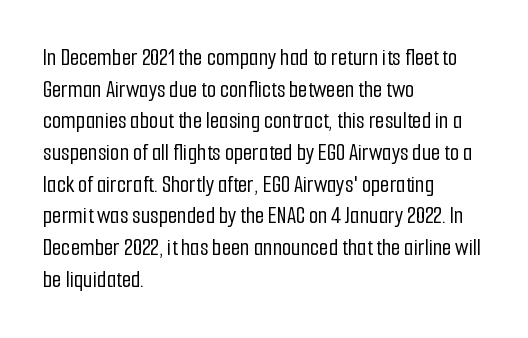
The letterforms sit shoulder to shoulder at normal distance. In terms of leading, this rendering sits right in the middle. The rendering anchors every line to the left-hand side. Style check: upright.
